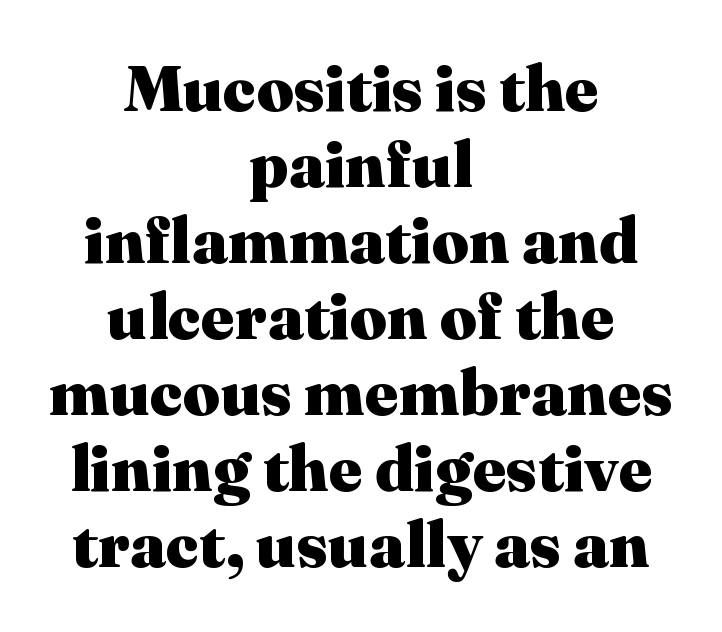
Q: Is the text bold? A: Yes.
Q: Is the text italic (slanted)? A: No, it is upright.
Q: Is the typeface a serif or a sans-serif typeface? A: Serif.
Q: Is the text underlined? A: No.
Q: How is the paragraph aligned? A: Centered.
Q: Is the spacing between letters normal or unusually wide? A: Normal.
Q: Width (condensed, normal, or wide)? A: Normal.
Q: Stroke contrast? A: Medium.
Q: x-height? A: Medium.
Q: Monospaced? A: No.
